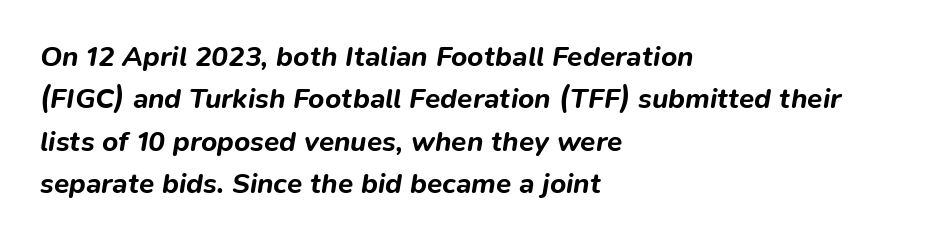
The image shows 28 px bold type, italic (leaning right); set left-aligned, normal line spacing (1.51x), normal letter spacing, not underlined; low stroke contrast and a medium x-height.
